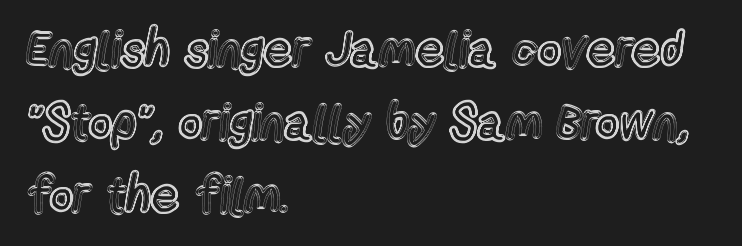
Q: Is the text italic (slanted)? A: Yes.
Q: Is the text underlined? A: No.
Q: How is the paragraph aligned? A: Left-aligned.
Q: Is the spacing between letters normal or unusually wide? A: Normal.
Q: Is the spacing between lines tight, normal or loose? A: Normal.
Q: Width (condensed, normal, or wide)? A: Condensed.
Q: x-height? A: Medium.
Q: Monospaced? A: No.
